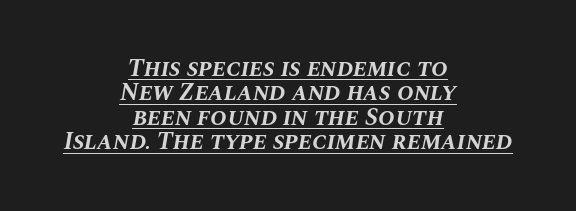
{"italic": "yes", "lean": "right", "slant_degrees": 10, "bold": "yes", "underline": "yes", "align": "center", "line_spacing": "tight", "line_spacing_ratio": 0.98, "letter_spacing": "normal", "letter_spacing_em": 0.0, "glyph_px": 25}
